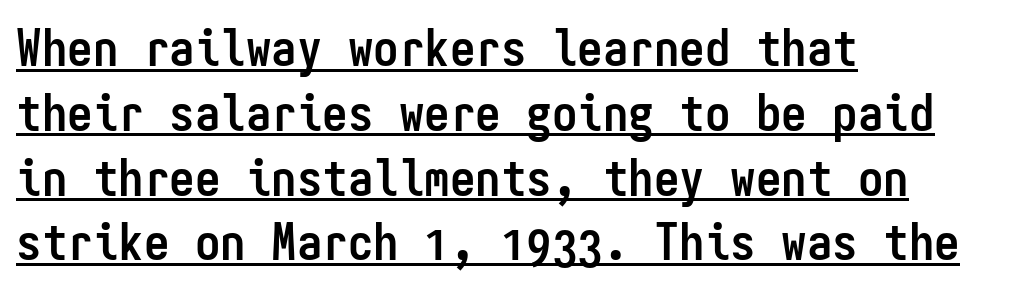
The image shows 51 px semibold, condensed sans-serif type, upright, monospaced; set left-aligned, normal line spacing (1.27x), normal letter spacing, underlined; low stroke contrast and a medium x-height.
